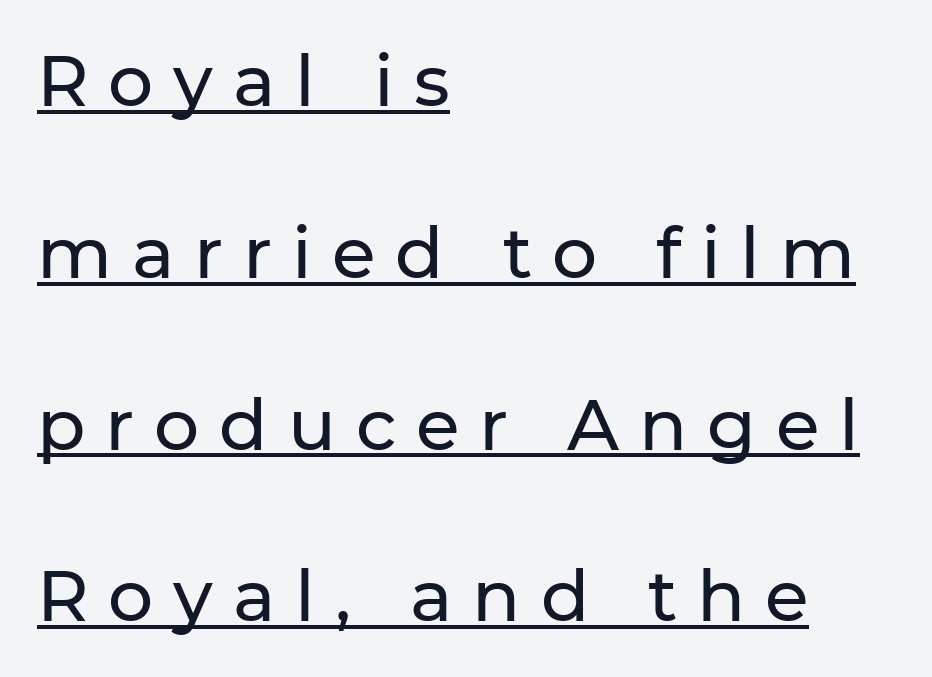
Q: Is the text italic (slanted)? A: No, it is upright.
Q: Is the typeface a serif or a sans-serif typeface? A: Sans-serif.
Q: Is the text underlined? A: Yes.
Q: How is the paragraph aligned? A: Left-aligned.
Q: Is the spacing between letters normal or unusually wide? A: Unusually wide.
Q: Is the spacing between lines tight, normal or loose? A: Loose.
Q: Width (condensed, normal, or wide)? A: Normal.
Q: Stroke contrast? A: Low.
Q: x-height? A: Medium.
Q: Monospaced? A: No.
